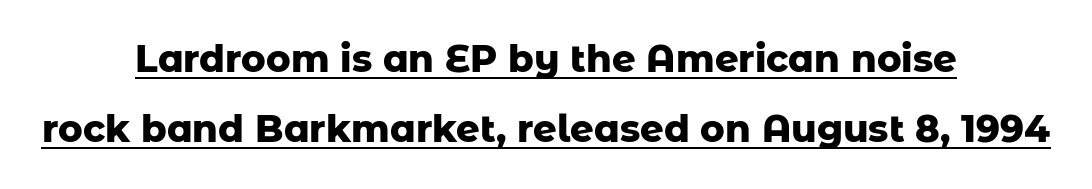
The image shows 37 px heavy sans-serif type, upright; set centered, loose line spacing (1.9x), normal letter spacing, underlined; low stroke contrast and a medium x-height.
